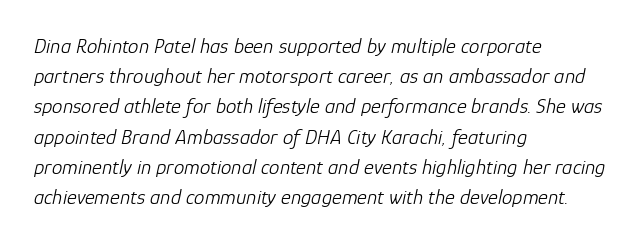
The image shows 21 px text type, italic (leaning right); set left-aligned, normal line spacing (1.44x), normal letter spacing, not underlined.
